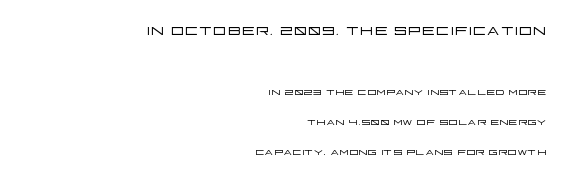
Stems here are at most as thick as an everyday book face. The vertical gap from one line to the next is large. Type size steps down from the first block to the second. The horizontal fit of the characters is conventional and even. Each line ends at the same right margin while the left side varies.
